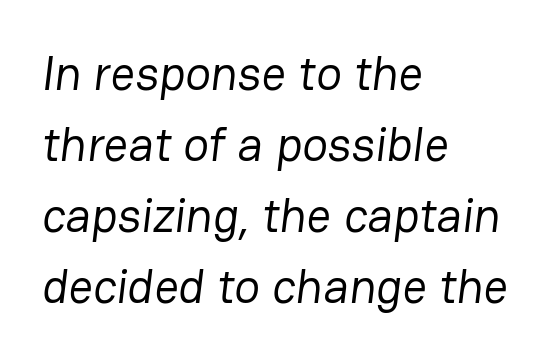
Each stroke keeps to a modest, everyday thickness or less. This rendering uses left alignment, leaving the right contour irregular. Leading matches the norm, producing a regular column. The passage shown is typeset with a sans-serif family. Here the designer chose a conventional face with non-uniform glyph widths. What stands out about the letter spacing? Nothing — it is the standard amount.
